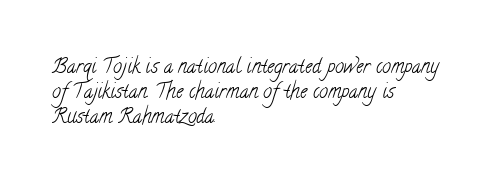
The image shows 20 px text type; set left-aligned, line spacing 1.24x, normal letter spacing, not underlined.
